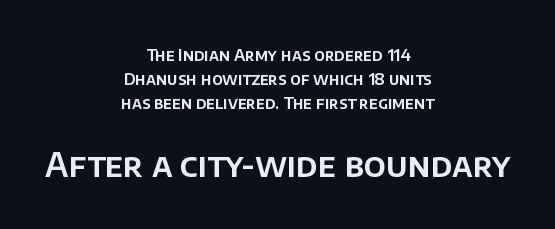
{"serif": "no", "italic": "no", "width": "normal", "stroke_contrast": "low", "x_height": "large", "monospaced": "no", "underline": "no", "align": "center", "line_spacing": "normal", "line_spacing_ratio": 1.51, "letter_spacing": "normal", "letter_spacing_em": 0.0, "larger_block": "second", "size_ratio": 2.06, "glyph_px": 33}
